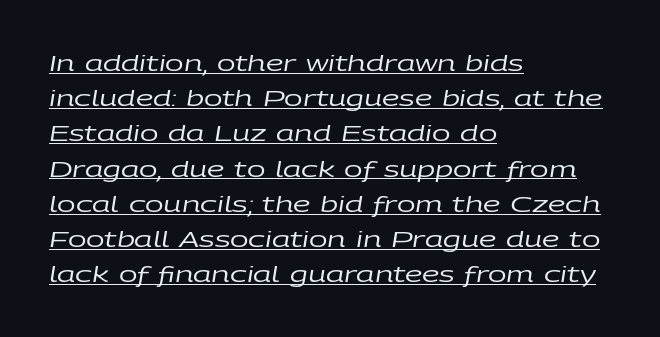
Q: Is the text bold? A: No.
Q: Is the text italic (slanted)? A: Yes, it leans right by about 9 degrees.
Q: Is the text underlined? A: Yes.
Q: How is the paragraph aligned? A: Left-aligned.
Q: Is the spacing between letters normal or unusually wide? A: Normal.
Q: Is the spacing between lines tight, normal or loose? A: Normal.
